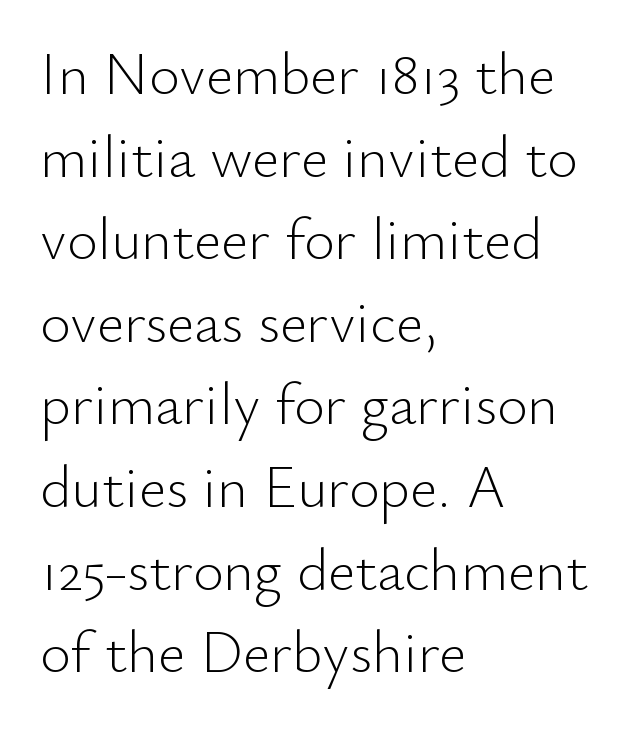
{"serif": "no", "italic": "no", "bold": "no", "weight": "light", "width": "normal", "stroke_contrast": "low", "x_height": "small", "monospaced": "no", "underline": "no", "align": "left", "line_spacing": "normal", "line_spacing_ratio": 1.4, "letter_spacing": "normal", "letter_spacing_em": 0.0, "glyph_px": 59}
